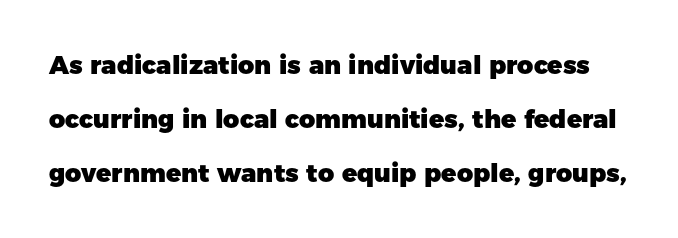
The image shows 25 px bold type, upright; set loose line spacing (2.16x), normal letter spacing, not underlined.
